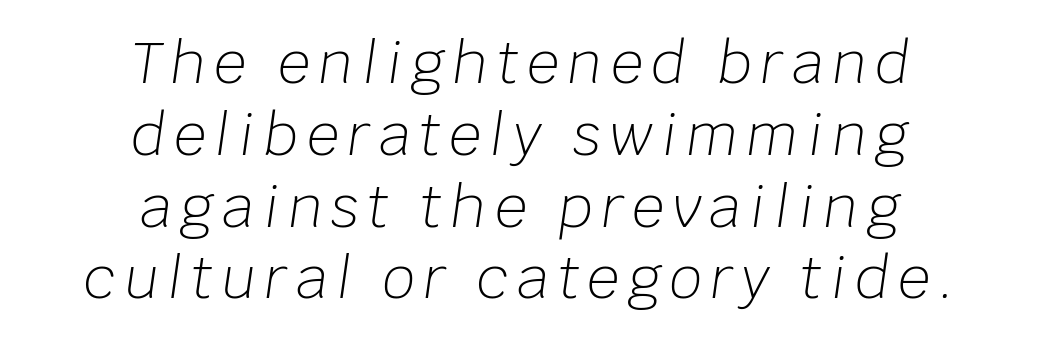
{"italic": "yes", "lean": "right", "slant_degrees": 8, "bold": "no", "weight": "light", "width": "normal", "stroke_contrast": "low", "x_height": "large", "monospaced": "no", "underline": "no", "align": "center", "line_spacing": "normal", "line_spacing_ratio": 1.26, "glyph_px": 57}
